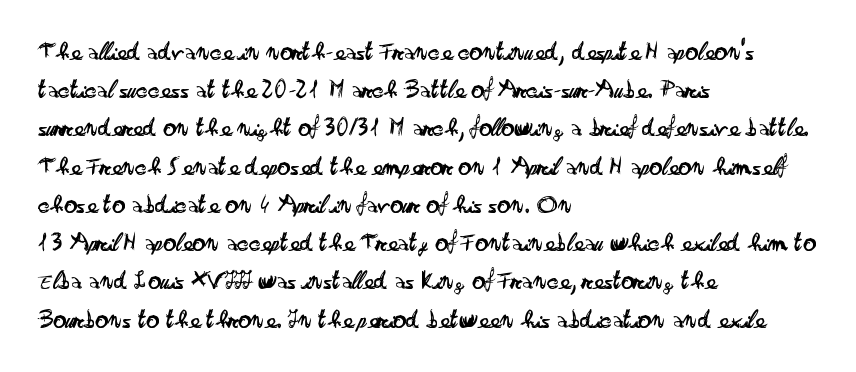
Q: Is the text bold? A: No.
Q: Is the text italic (slanted)? A: No, it is upright.
Q: Is the text underlined? A: No.
Q: How is the paragraph aligned? A: Left-aligned.
Q: Is the spacing between letters normal or unusually wide? A: Normal.
Q: Is the spacing between lines tight, normal or loose? A: Normal.
